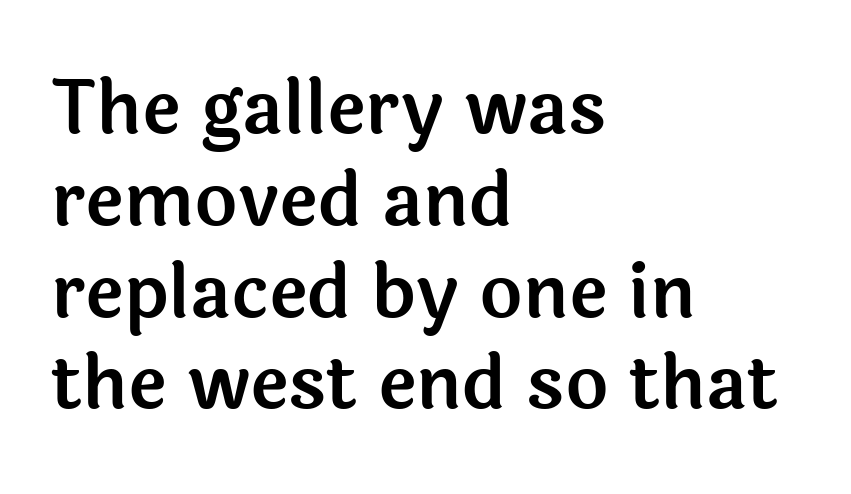
{"serif": "no", "italic": "no", "width": "normal", "x_height": "medium", "monospaced": "no", "underline": "no", "align": "left", "line_spacing_ratio": 1.24, "letter_spacing": "normal", "letter_spacing_em": 0.0, "glyph_px": 74}
